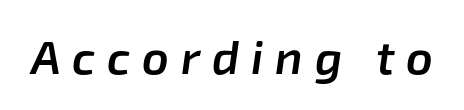
{"italic": "yes", "lean": "right", "slant_degrees": 8, "bold": "semi", "weight": "semibold", "width": "normal", "stroke_contrast": "low", "x_height": "medium", "monospaced": "no", "underline": "no", "letter_spacing": "wide", "letter_spacing_em": 0.25, "glyph_px": 47}
